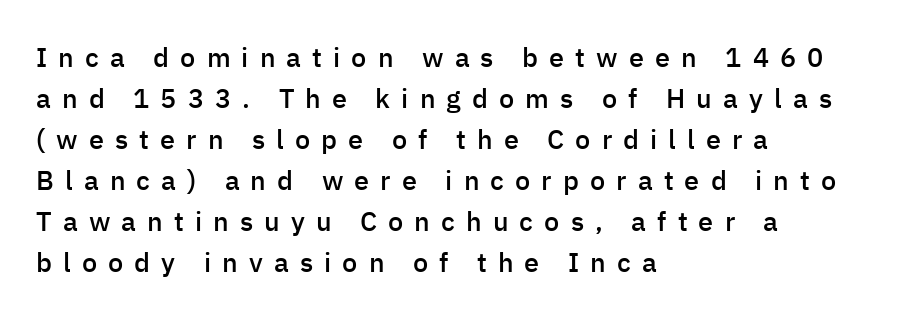
The image shows 27 px text type, upright; set left-aligned, normal line spacing (1.52x), unusually wide letter spacing (+0.41 em), not underlined.
